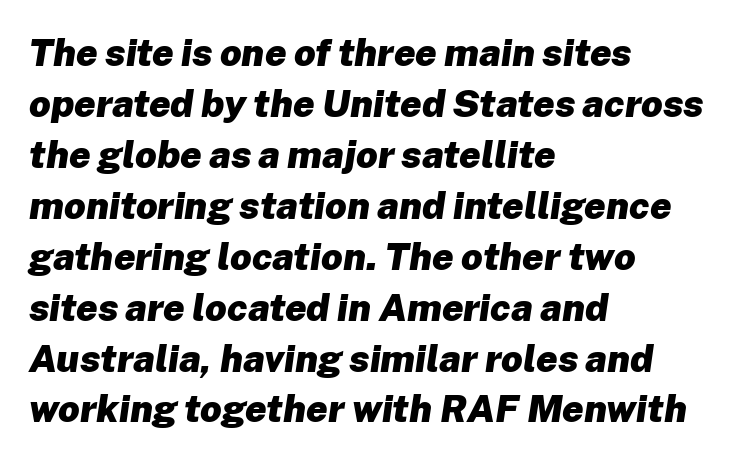
{"italic": "yes", "lean": "right", "slant_degrees": 8, "bold": "yes", "weight": "heavy", "width": "normal", "stroke_contrast": "low", "x_height": "medium", "monospaced": "no", "underline": "no", "align": "left", "line_spacing": "normal", "line_spacing_ratio": 1.34, "letter_spacing": "normal", "letter_spacing_em": 0.0, "glyph_px": 38}
